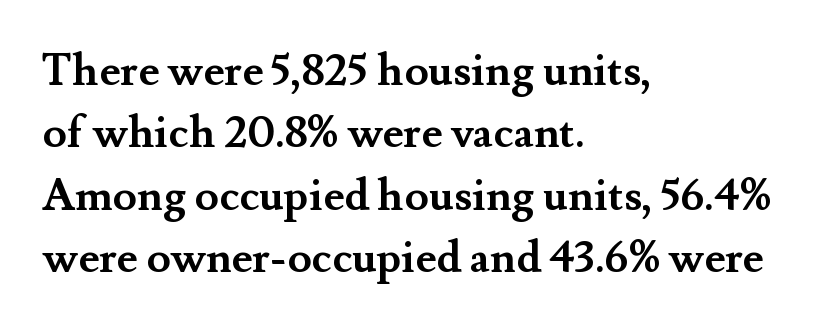
{"serif": "yes", "italic": "no", "bold": "yes", "weight": "semibold", "width": "normal", "stroke_contrast": "medium", "x_height": "small", "monospaced": "no", "underline": "no", "align": "left", "line_spacing": "normal", "line_spacing_ratio": 1.42, "letter_spacing": "normal", "letter_spacing_em": 0.0, "glyph_px": 44}
